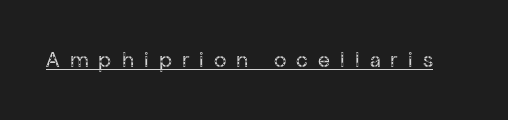
Q: Is the text bold? A: No.
Q: Is the text italic (slanted)? A: No, it is upright.
Q: Is the text underlined? A: Yes.
Q: Is the spacing between letters normal or unusually wide? A: Unusually wide.
